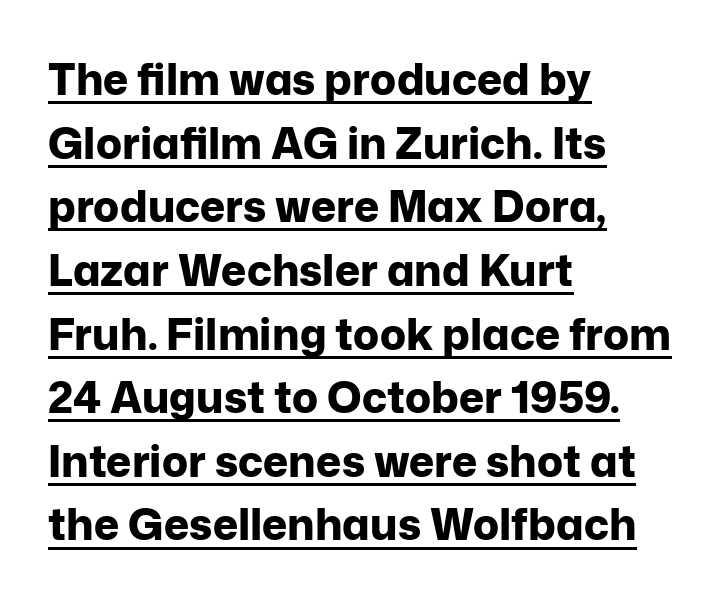
Serif or sans? Sans — the stroke terminals are bare. Glance below the letters and you will spot a drawn line. Is there much room between lines? A standard amount, neither cramped nor airy. A full-strength bold gives these letters their thick strokes. No extra tracking has been applied to these lines.
